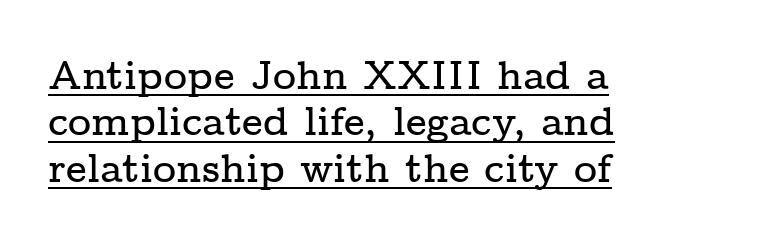
Beneath each row of characters lies a ruled line. The passage shown is typeset with a serif family. The passage is arranged the way most books set body copy — flush left. The gaps between neighbouring characters are ordinary and unremarkable. Is there any slant? The stems are plumb. Here the designer chose a conventional face with non-uniform glyph widths.
